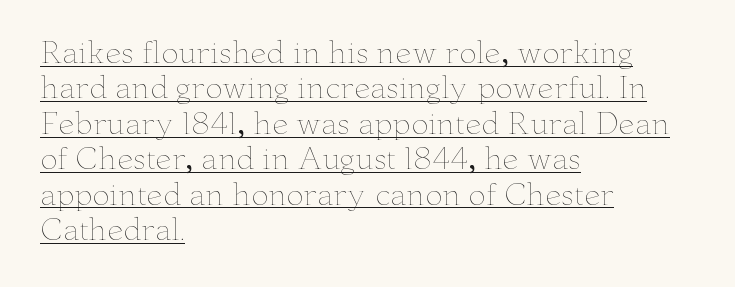
The image shows 29 px thin, wide type, upright; set left-aligned, line spacing 1.22x, normal letter spacing, underlined; low stroke contrast and a small x-height.
